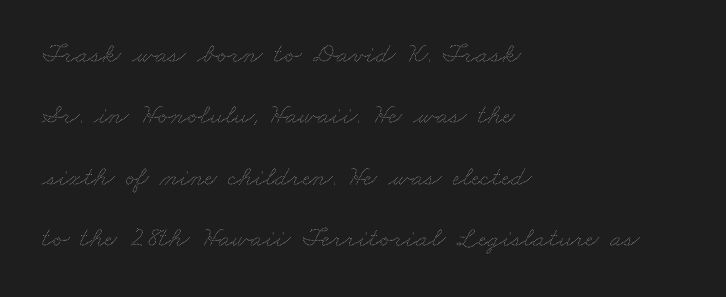
The image shows 28 px thin, wide type; set left-aligned, loose line spacing (2.19x), normal letter spacing, not underlined; medium stroke contrast and a small x-height.
